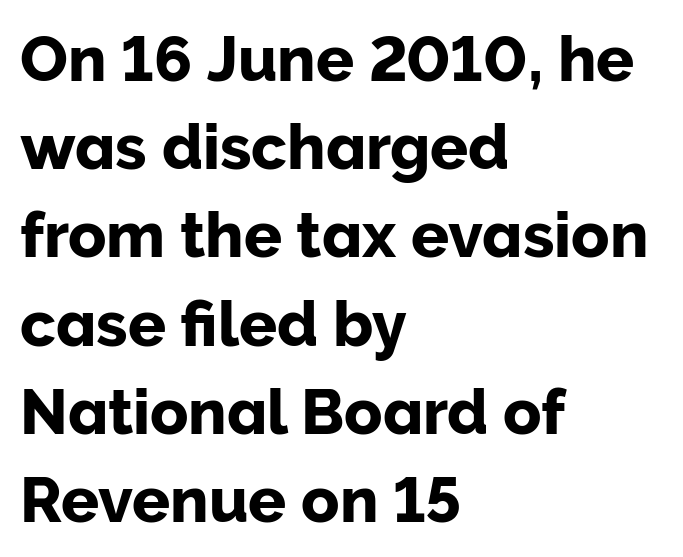
The image shows 63 px sans-serif type, upright; set left-aligned, normal line spacing (1.4x), normal letter spacing, not underlined; low stroke contrast and a medium x-height.
